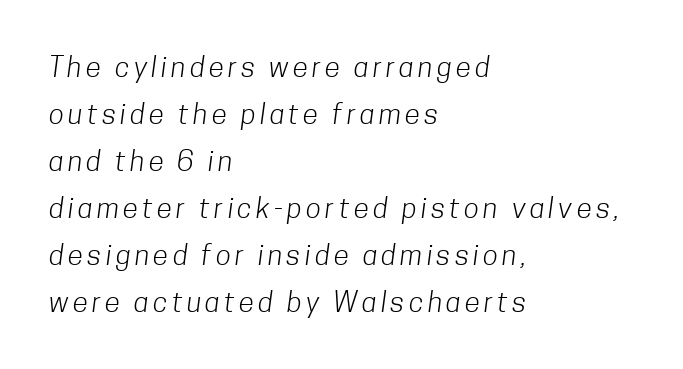
The image shows 28 px light, condensed sans-serif type; set left-aligned, normal line spacing (1.68x), not underlined; low stroke contrast and a medium x-height.
